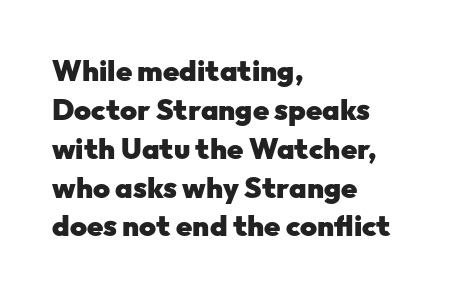
The image shows 29 px heavy sans-serif type, upright; set left-aligned, normal line spacing (1.34x), normal letter spacing, not underlined; low stroke contrast and a medium x-height.
